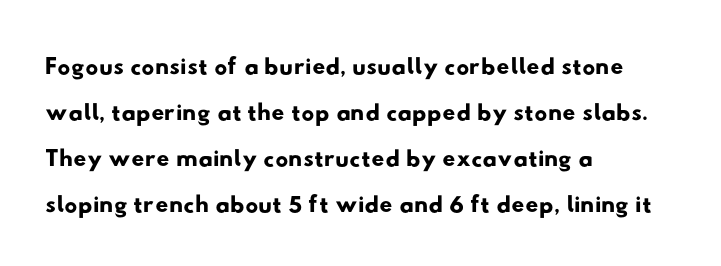
Q: Is the typeface a serif or a sans-serif typeface? A: Sans-serif.
Q: Is the text underlined? A: No.
Q: How is the paragraph aligned? A: Left-aligned.
Q: Is the spacing between letters normal or unusually wide? A: Normal.
Q: Is the spacing between lines tight, normal or loose? A: Normal.
Q: Width (condensed, normal, or wide)? A: Wide.
Q: Stroke contrast? A: Low.
Q: x-height? A: Small.
Q: Monospaced? A: No.
